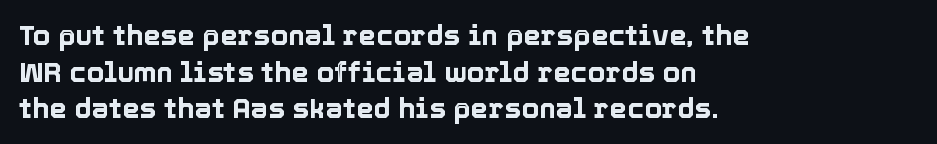
Q: Is the text italic (slanted)? A: No, it is upright.
Q: Is the text underlined? A: No.
Q: How is the paragraph aligned? A: Left-aligned.
Q: Is the spacing between letters normal or unusually wide? A: Normal.
Q: Is the spacing between lines tight, normal or loose? A: Normal.
Q: Width (condensed, normal, or wide)? A: Normal.
Q: x-height? A: Medium.
Q: Monospaced? A: No.
